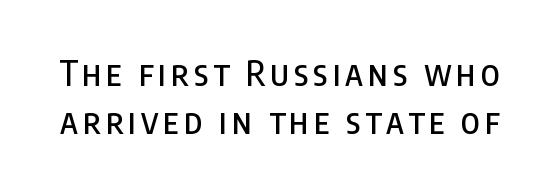
Q: Is the text italic (slanted)? A: No, it is upright.
Q: Is the typeface a serif or a sans-serif typeface? A: Sans-serif.
Q: Is the text underlined? A: No.
Q: Is the spacing between lines tight, normal or loose? A: Normal.
Q: Width (condensed, normal, or wide)? A: Condensed.
Q: Stroke contrast? A: Low.
Q: x-height? A: Large.
Q: Monospaced? A: No.
